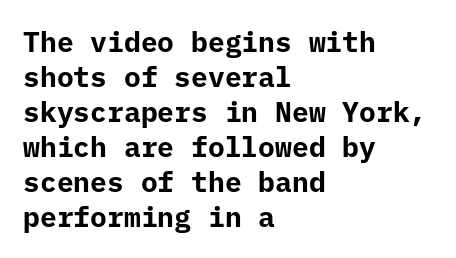
Summary of weight: heavy, a full bold. Regarding serifs, this sample does without them. A typesetter would call this leading conventional body-copy spacing. This sample is left-justified, so line endings fall wherever the words run out. The face used here is monospaced, like something from a code editor. Default kerning and tracking; the words read as compact shapes.
